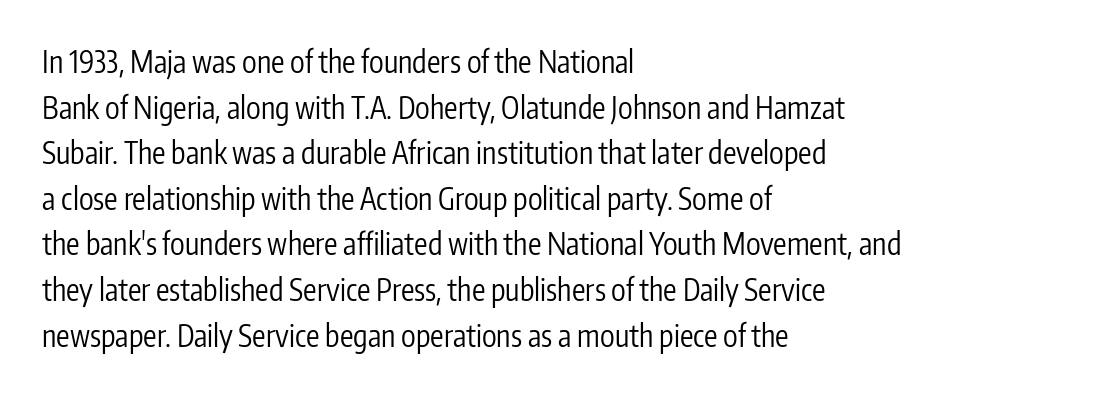
{"serif": "no", "italic": "no", "bold": "no", "weight": "regular", "width": "condensed", "stroke_contrast": "low", "x_height": "medium", "monospaced": "no", "underline": "no", "align": "left", "line_spacing": "normal", "line_spacing_ratio": 1.52, "letter_spacing": "normal", "letter_spacing_em": 0.0, "glyph_px": 30}
